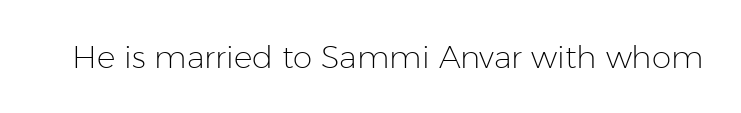
The passage shown is typeset with a sans-serif family. A roman cut, with each character standing at attention. The strip under each line holds only bare page. Caption: face not bold, strokes unweighted.
